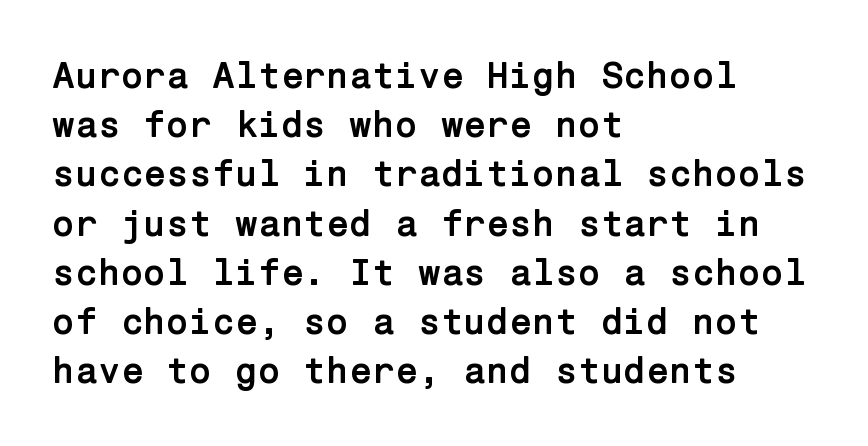
What weight is shown? A full bold with thick strokes. The gaps between neighbouring characters are ordinary and unremarkable. When letters stand straight like this, we call the style roman or upright. Clear beneath every line of the passage. Does the copy run flush right? No — it runs flush left.
